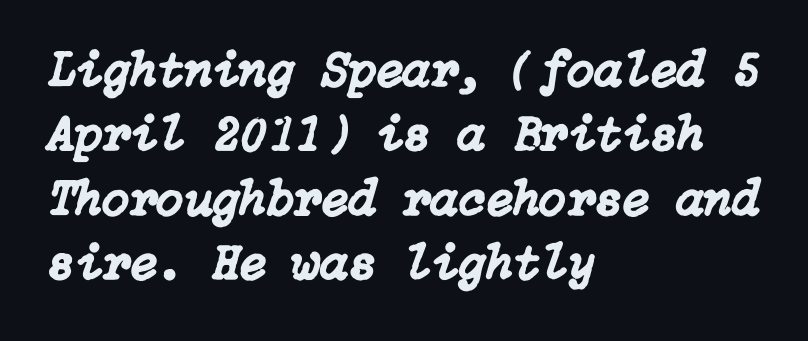
The image shows 50 px text type, italic (leaning right); set left-aligned, normal line spacing (1.29x), normal letter spacing, not underlined; low stroke contrast and a medium x-height.
